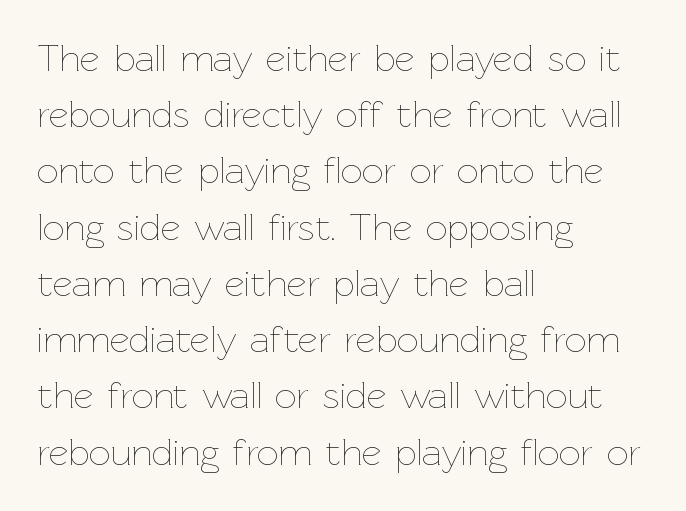
Q: Is the text bold? A: No.
Q: Is the text italic (slanted)? A: No, it is upright.
Q: Is the text underlined? A: No.
Q: How is the paragraph aligned? A: Left-aligned.
Q: Is the spacing between letters normal or unusually wide? A: Normal.
Q: Is the spacing between lines tight, normal or loose? A: Normal.
Q: Width (condensed, normal, or wide)? A: Normal.
Q: Stroke contrast? A: Low.
Q: x-height? A: Medium.
Q: Monospaced? A: No.
